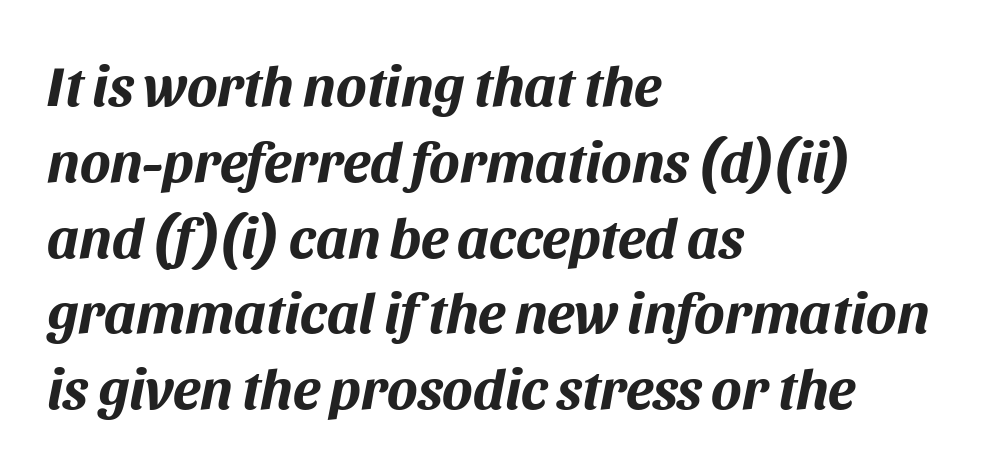
Typeset ragged right — the left edge is the straight one. These lines keep a tight, regular rhythm from letter to letter. Unmarked baselines from the first word to the last. Here the designer chose a conventional face with non-uniform glyph widths.
